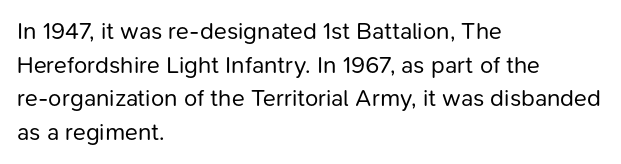
Does the copy run flush right? No — it runs flush left. Does extra space separate the letters? No, they use regular spacing. The letters look calm and open, with moderate or lighter stems. Beneath every word, the page is bare. Normally led — the rows are evenly, conventionally spaced.
